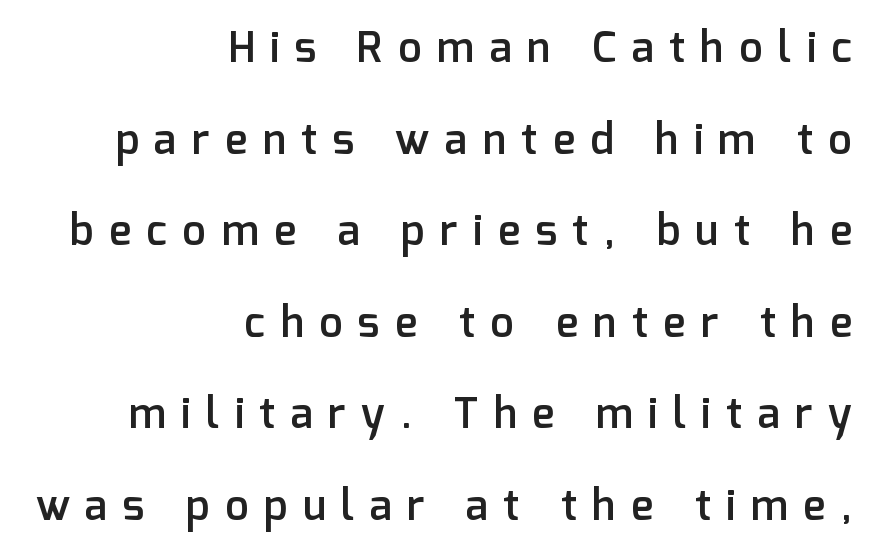
Underline: absent. To sum up the face: it is a sans, with no serifs. Bold? Not quite — semibold, heavier than regular but stopping short. Each new line begins a long way beneath the previous one. Each word looks stretched out because of the extra space between its letters.
